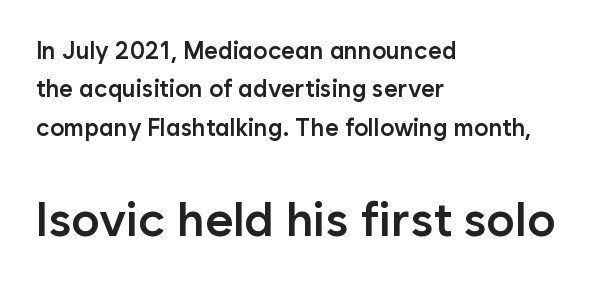
Compare the two chunks: the lower has the greater cap height. Lines of text with bare space underneath. Ascenders rise straight up at ninety degrees. Serifs: no, the terminals of the letterforms are clean. A normal amount of white space separates one row of letters from the next. Here the designer chose a conventional face with non-uniform glyph widths.
